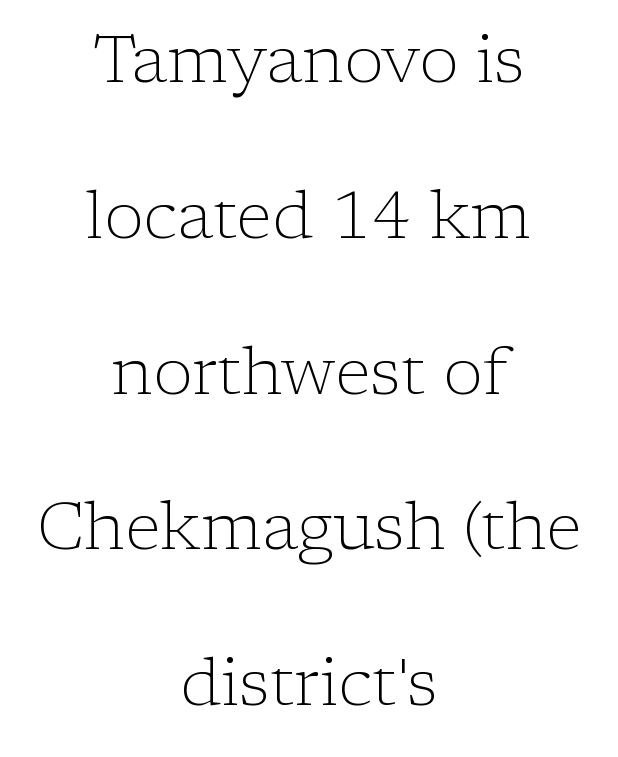
These lines stack symmetrically, like a column narrowing and widening about its center. Little horizontal feet cap the strokes, marking this as serif type. Counters stay open thanks to moderate or lighter strokes. Posture: straight, roman, zero tilt. Just letters on the line, the space beneath them empty. Does extra space separate the letters? No, they use regular spacing.
